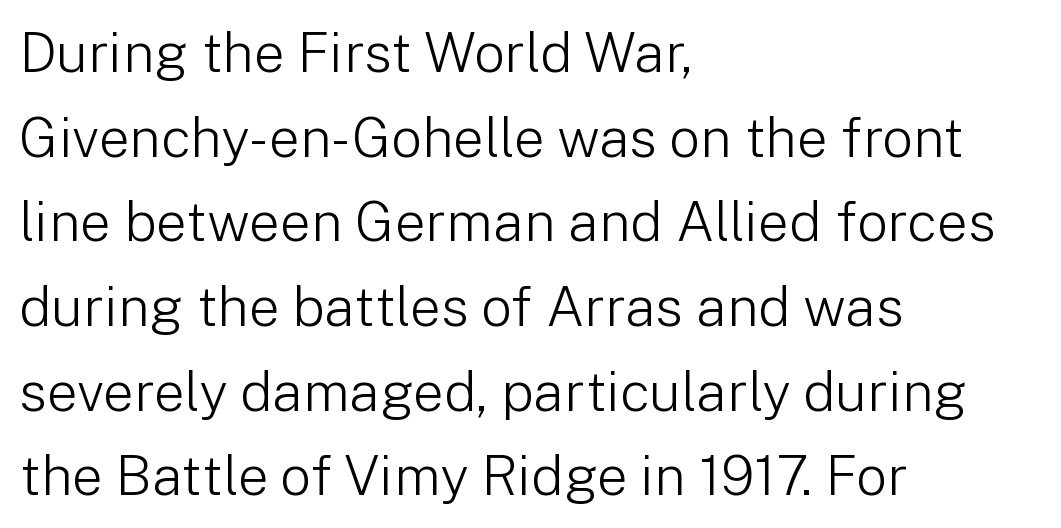
Q: Is the text bold? A: No.
Q: Is the text italic (slanted)? A: No, it is upright.
Q: Is the typeface a serif or a sans-serif typeface? A: Sans-serif.
Q: Is the text underlined? A: No.
Q: How is the paragraph aligned? A: Left-aligned.
Q: Is the spacing between letters normal or unusually wide? A: Normal.
Q: Is the spacing between lines tight, normal or loose? A: Normal.
Q: Width (condensed, normal, or wide)? A: Normal.
Q: Stroke contrast? A: Low.
Q: x-height? A: Medium.
Q: Monospaced? A: No.
